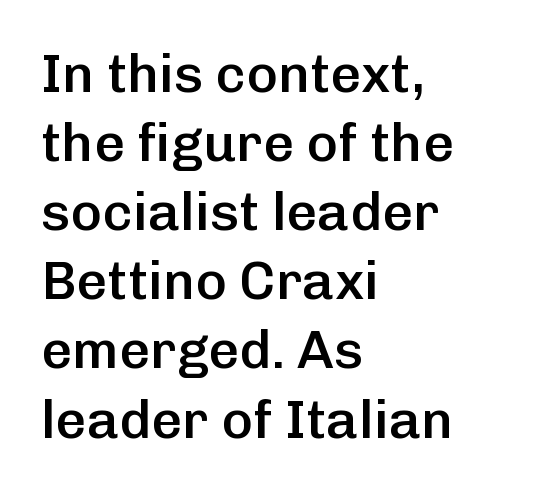
{"serif": "no", "italic": "no", "bold": "semi", "weight": "semibold", "width": "normal", "stroke_contrast": "low", "x_height": "medium", "monospaced": "no", "underline": "no", "align": "left", "line_spacing": "normal", "line_spacing_ratio": 1.28, "letter_spacing": "normal", "letter_spacing_em": 0.0, "glyph_px": 54}
